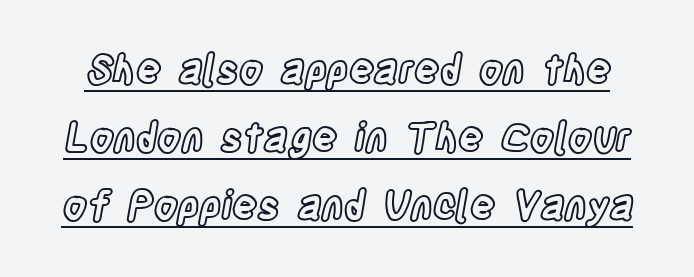
Q: Is the text italic (slanted)? A: Yes.
Q: Is the text underlined? A: Yes.
Q: Is the spacing between letters normal or unusually wide? A: Normal.
Q: Width (condensed, normal, or wide)? A: Condensed.
Q: x-height? A: Large.
Q: Monospaced? A: No.
